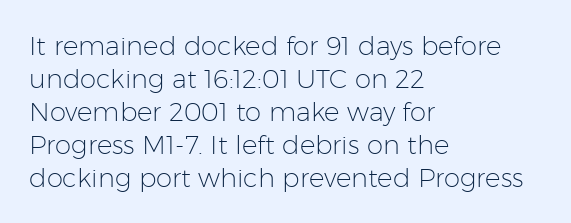
Q: Is the text bold? A: No.
Q: Is the text italic (slanted)? A: No, it is upright.
Q: Is the text underlined? A: No.
Q: How is the paragraph aligned? A: Left-aligned.
Q: Is the spacing between letters normal or unusually wide? A: Normal.
Q: Is the spacing between lines tight, normal or loose? A: Normal.
